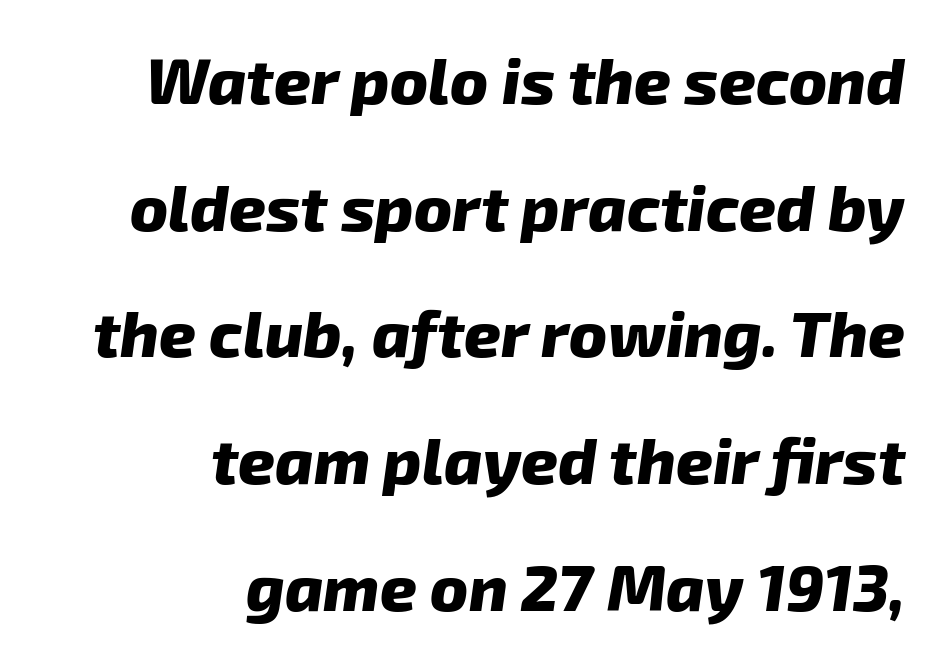
Casual observation: everything's shoved over to the right. Check where the strokes stop: nothing finishes them off — pure sans. The letters advance in unequal steps, a hallmark of proportional type. How heavy is the stroke? Heavy — this is a bold. The letterforms sit shoulder to shoulder at normal distance. The space between consecutive lines is lavish.
